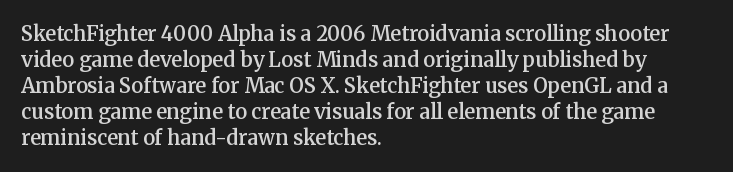
The image shows 20 px text type, upright; set left-aligned, normal line spacing (1.3x), normal letter spacing, not underlined.
